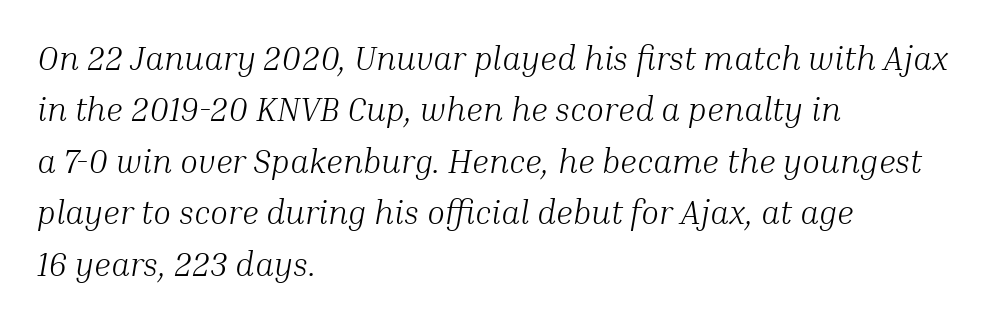
{"serif": "yes", "italic": "yes", "lean": "right", "slant_degrees": 10, "bold": "no", "weight": "light", "width": "normal", "stroke_contrast": "medium", "x_height": "medium", "monospaced": "no", "underline": "no", "align": "left", "line_spacing": "normal", "line_spacing_ratio": 1.56, "letter_spacing": "normal", "letter_spacing_em": 0.0, "glyph_px": 33}
